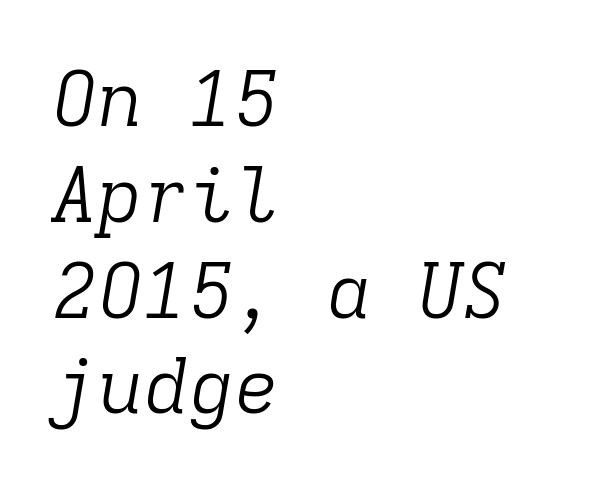
{"serif": "yes", "italic": "yes", "lean": "right", "slant_degrees": 9, "bold": "no", "weight": "light", "width": "normal", "stroke_contrast": "low", "x_height": "medium", "monospaced": "yes", "underline": "no", "align": "left", "line_spacing": "normal", "line_spacing_ratio": 1.26, "letter_spacing": "normal", "letter_spacing_em": 0.0, "glyph_px": 76}
